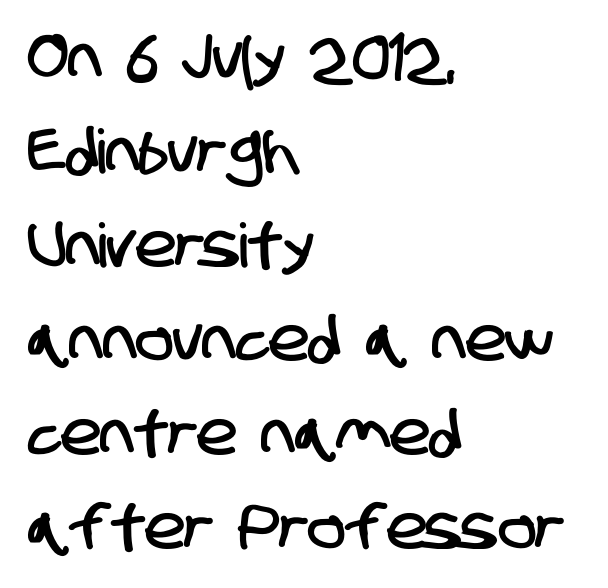
I'd call this a sans setting — the letters go barefoot. Each row of text sits above clean, open space. Regular leading. Looks like regular typesetting: each glyph gets only the width it needs. A typesetter would call this zero additional tracking.
